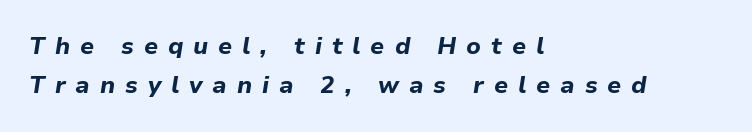
{"italic": "yes", "lean": "right", "slant_degrees": 9, "bold": "yes", "underline": "no", "align": "left", "line_spacing": "normal", "line_spacing_ratio": 1.63, "letter_spacing": "wide", "letter_spacing_em": 0.41, "glyph_px": 24}
